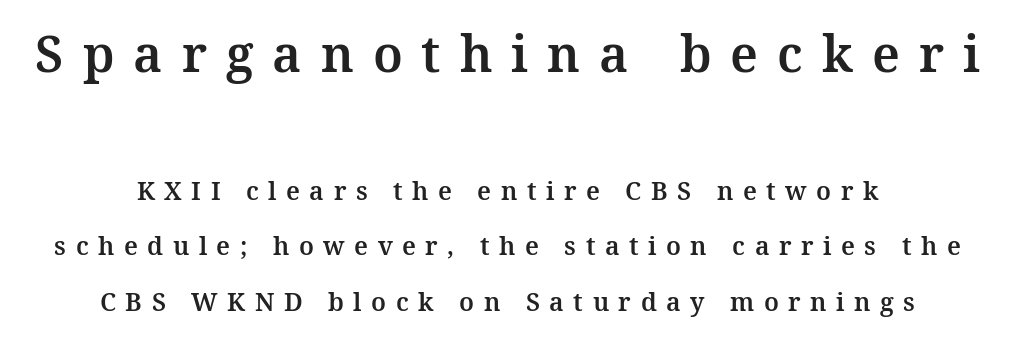
This sample trades compactness for vertical openness between lines. These lines are composed in type with serifs. Is the block centered? Yes — each line is placed symmetrically about the middle. Character widths vary here, with narrow letters taking less room than wide ones. The space directly below the letters is spotless. This sample uses an upright cut, with every glyph sitting square on the baseline.
